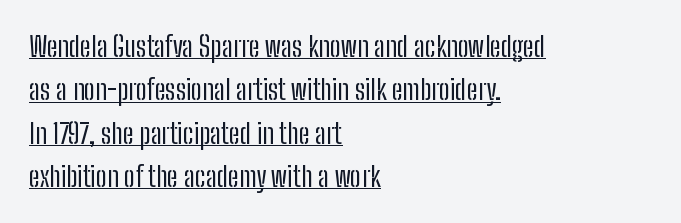
The image shows 28 px regular-weight, condensed sans-serif type, upright; set left-aligned, normal line spacing (1.55x), normal letter spacing, underlined; low stroke contrast and a medium x-height.
